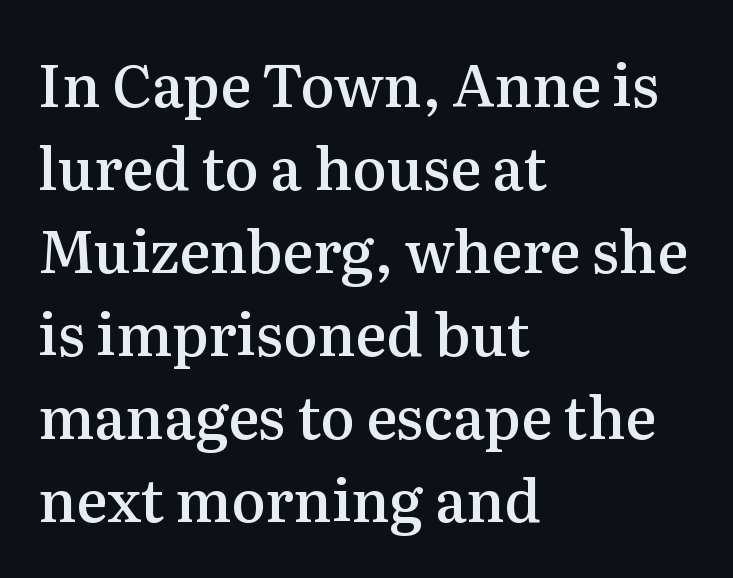
{"serif": "yes", "italic": "no", "bold": "semi", "weight": "semibold", "width": "normal", "stroke_contrast": "medium", "x_height": "medium", "monospaced": "no", "underline": "no", "align": "left", "line_spacing": "normal", "line_spacing_ratio": 1.43, "letter_spacing": "normal", "letter_spacing_em": 0.0, "glyph_px": 58}
